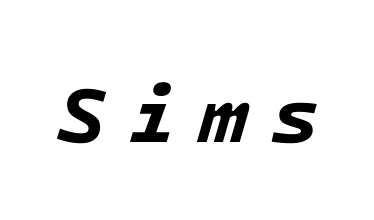
The image shows 80 px bold type, italic (leaning right), monospaced; set unusually wide letter spacing (+0.28 em), not underlined; low stroke contrast and a medium x-height.
